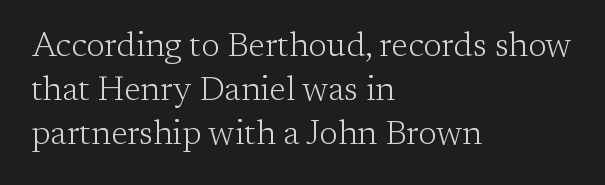
The designer left line spacing at the default. Beneath every word, the page is bare. The letters advance in unequal steps, a hallmark of proportional type. The rendering anchors every line to the left-hand side. The characters display serif detailing at their extremities.
